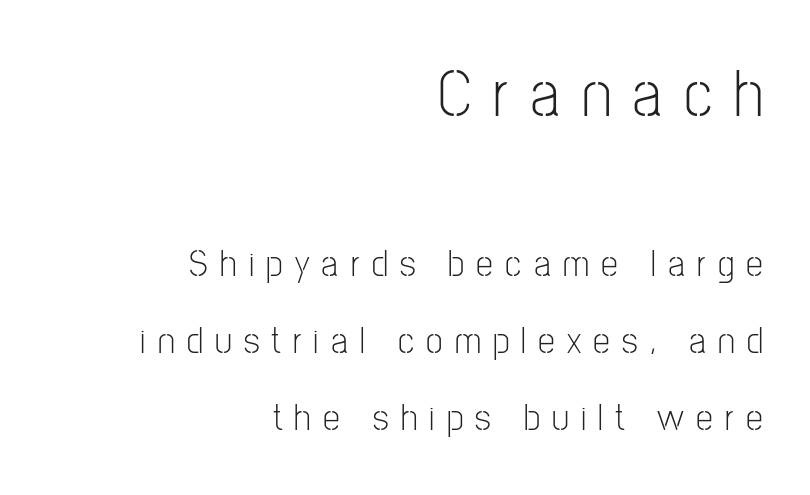
Q: Is the text bold? A: No.
Q: Is the text italic (slanted)? A: No, it is upright.
Q: Is the typeface a serif or a sans-serif typeface? A: Sans-serif.
Q: Is the text underlined? A: No.
Q: How is the paragraph aligned? A: Right-aligned.
Q: Is the spacing between letters normal or unusually wide? A: Unusually wide.
Q: Is the spacing between lines tight, normal or loose? A: Loose.
Q: Which block of text is set in a larger size, the first (top) or the second (bottom)? A: The first (top) one.
Q: Width (condensed, normal, or wide)? A: Condensed.
Q: Stroke contrast? A: Low.
Q: x-height? A: Medium.
Q: Monospaced? A: No.
